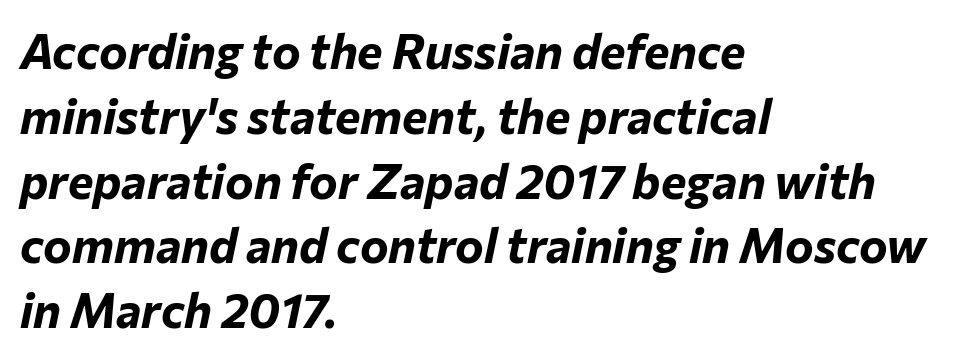
{"italic": "yes", "lean": "right", "slant_degrees": 12, "bold": "yes", "weight": "bold", "width": "normal", "stroke_contrast": "low", "x_height": "medium", "monospaced": "no", "underline": "no", "align": "left", "line_spacing": "normal", "line_spacing_ratio": 1.35, "letter_spacing": "normal", "letter_spacing_em": 0.0, "glyph_px": 48}
